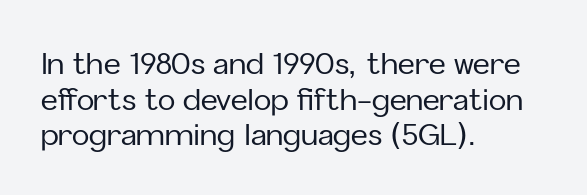
Q: Is the text italic (slanted)? A: No, it is upright.
Q: Is the typeface a serif or a sans-serif typeface? A: Sans-serif.
Q: Is the text underlined? A: No.
Q: How is the paragraph aligned? A: Left-aligned.
Q: Is the spacing between letters normal or unusually wide? A: Normal.
Q: Width (condensed, normal, or wide)? A: Normal.
Q: Stroke contrast? A: Low.
Q: x-height? A: Medium.
Q: Monospaced? A: No.
